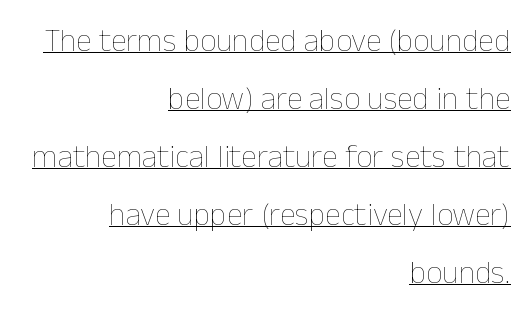
The image shows 32 px thin type, upright; set right-aligned, line spacing 1.81x, normal letter spacing, underlined; low stroke contrast and a medium x-height.
